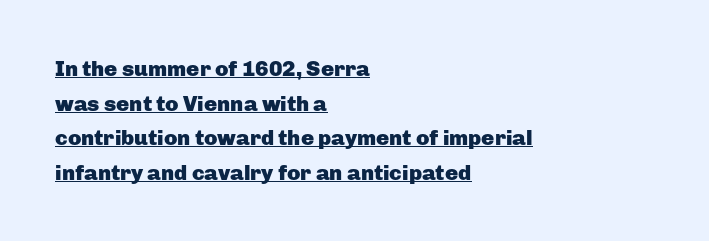
The image shows 22 px bold type, upright; set left-aligned, normal line spacing (1.57x), normal letter spacing, underlined.
